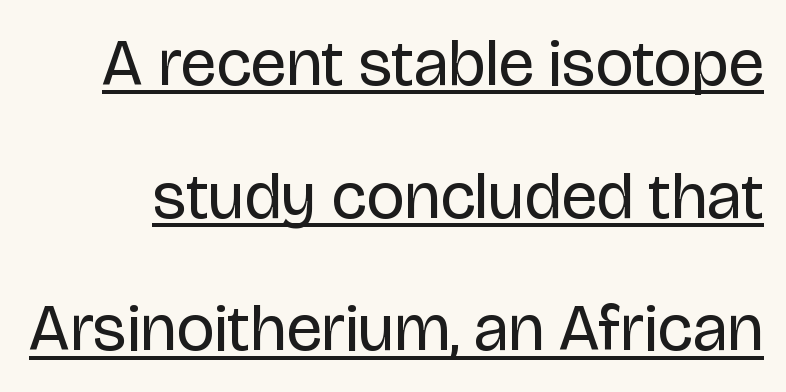
The image shows 66 px regular-weight sans-serif type, upright; set loose line spacing (2.01x), normal letter spacing, underlined; low stroke contrast and a large x-height.
